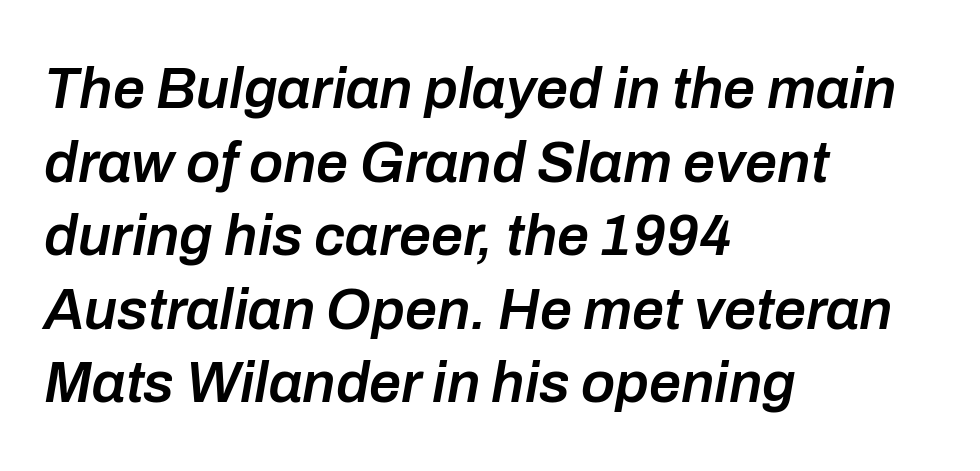
{"italic": "yes", "lean": "right", "slant_degrees": 10, "bold": "semi", "weight": "semibold", "width": "normal", "stroke_contrast": "low", "x_height": "medium", "monospaced": "no", "underline": "no", "align": "left", "line_spacing": "normal", "line_spacing_ratio": 1.29, "letter_spacing": "normal", "letter_spacing_em": 0.0, "glyph_px": 57}
